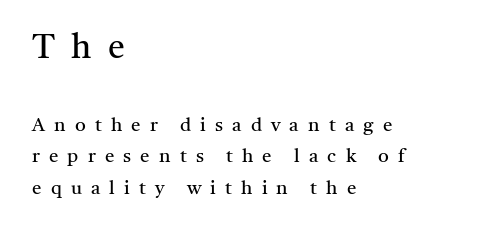
The image shows 34 px regular-weight serif type, upright; set left-aligned, normal line spacing (1.66x), unusually wide letter spacing (+0.48 em), not underlined; the first (top) block is 1.79x larger; medium stroke contrast and a medium x-height.
